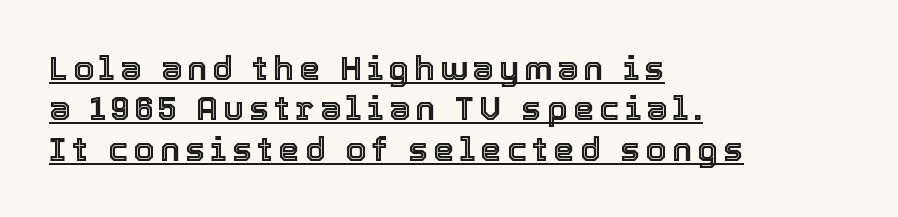
Q: Is the text italic (slanted)? A: No, it is upright.
Q: Is the text underlined? A: Yes.
Q: How is the paragraph aligned? A: Left-aligned.
Q: Width (condensed, normal, or wide)? A: Normal.
Q: x-height? A: Medium.
Q: Monospaced? A: No.
